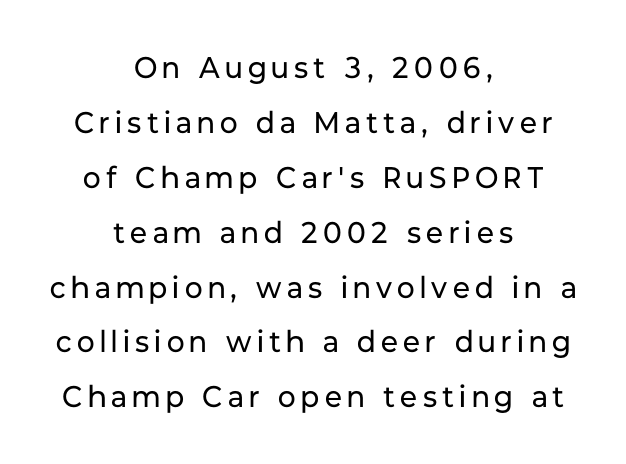
The image shows 30 px regular-weight sans-serif type, upright; set centered, line spacing 1.83x, not underlined; low stroke contrast and a medium x-height.
